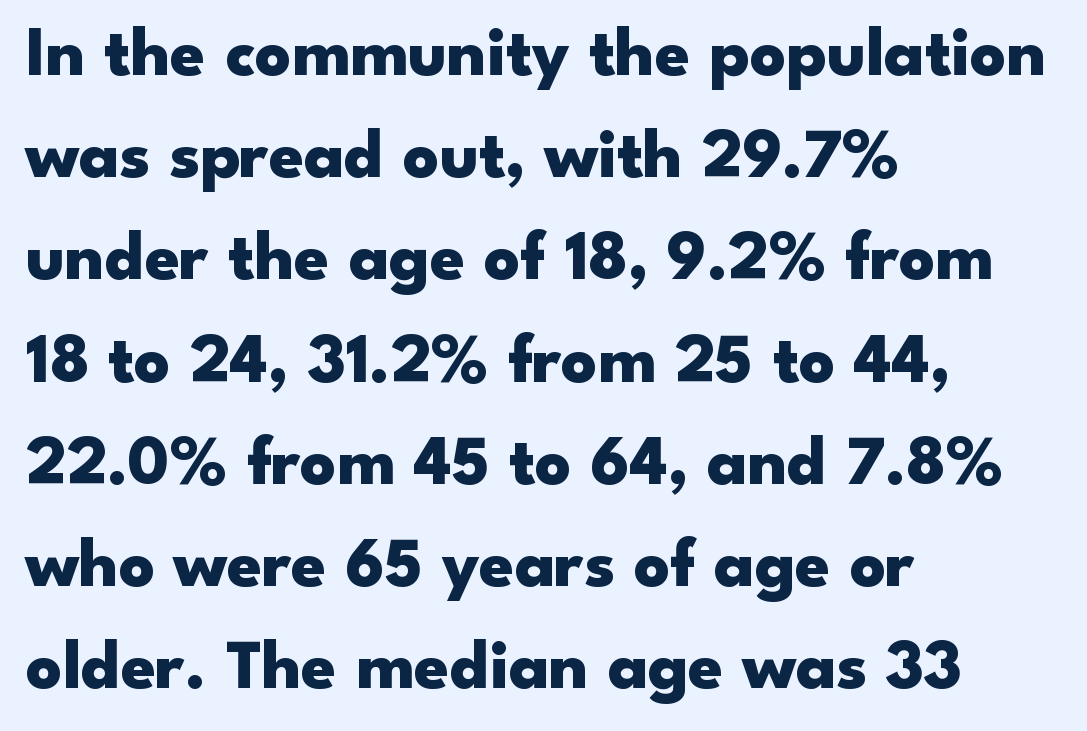
The compositor pushed each line to the left boundary. Nobody drew a line under any word here. The strokes are fattened all the way to bold. Do the characters align in a grid? No, the font is proportional.
